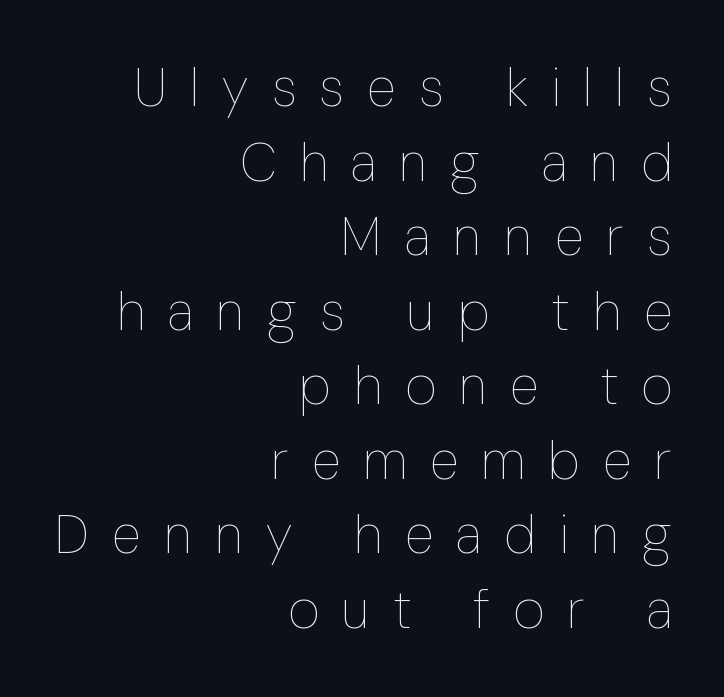
{"italic": "no", "bold": "no", "weight": "thin", "width": "condensed", "stroke_contrast": "low", "x_height": "medium", "monospaced": "no", "underline": "no", "align": "right", "line_spacing": "normal", "line_spacing_ratio": 1.38, "letter_spacing": "wide", "letter_spacing_em": 0.43, "glyph_px": 54}
